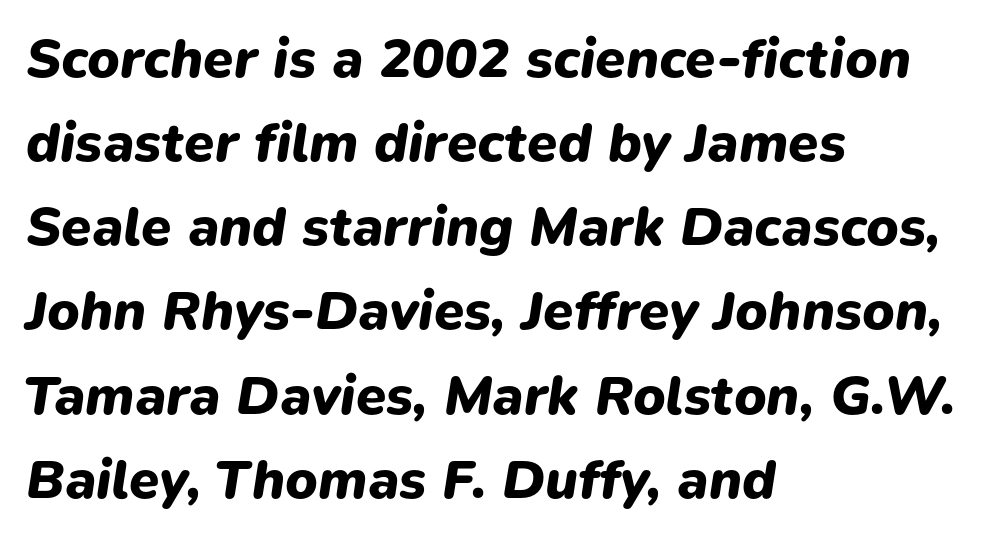
Q: Is the text bold? A: Yes.
Q: Is the text italic (slanted)? A: Yes, it leans right by about 9 degrees.
Q: Is the text underlined? A: No.
Q: How is the paragraph aligned? A: Left-aligned.
Q: Is the spacing between letters normal or unusually wide? A: Normal.
Q: Is the spacing between lines tight, normal or loose? A: Normal.
Q: Width (condensed, normal, or wide)? A: Normal.
Q: Stroke contrast? A: Low.
Q: x-height? A: Medium.
Q: Monospaced? A: No.
